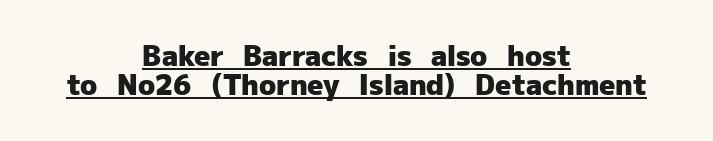
{"serif": "no", "italic": "no", "bold": "yes", "weight": "heavy", "width": "normal", "stroke_contrast": "low", "x_height": "medium", "monospaced": "no", "underline": "yes", "align": "center", "line_spacing": "tight", "line_spacing_ratio": 1.05, "letter_spacing": "normal", "letter_spacing_em": 0.0, "glyph_px": 28}
